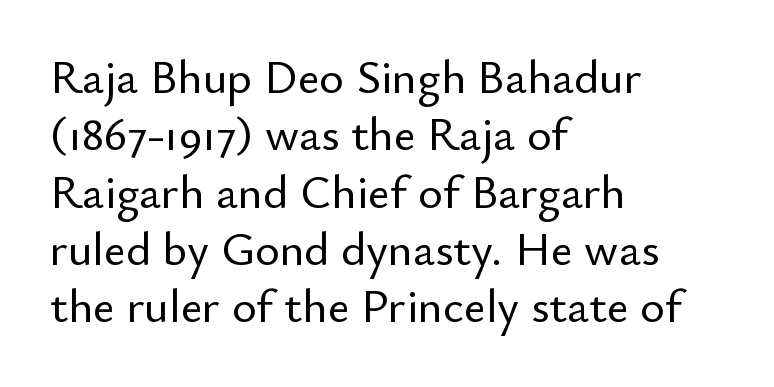
These lines are rendered in a variable-pitch font. The designer went with a sans here, leaving each stem footless. Clear beneath every line of the passage. In terms of posture, this sample is upright.
